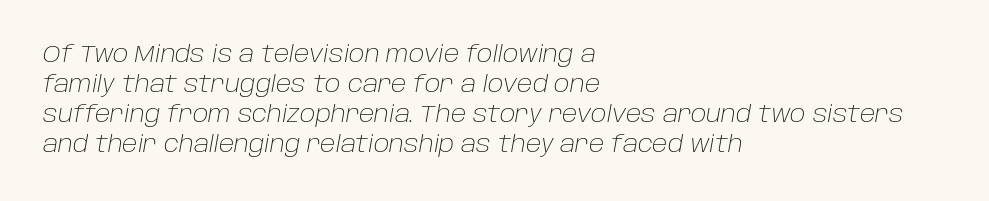
Slanted lettering throughout. The string is rendered with underlining switched off. Tracking here is standard; glyphs follow each other at the usual distance. The typesetting does not lean heavy: it is not bold.
